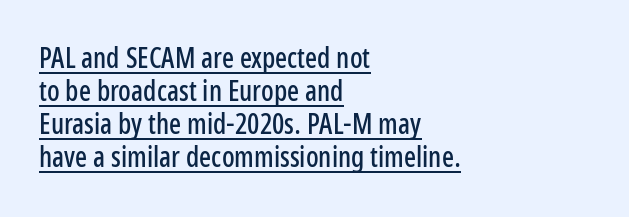
The image shows 28 px condensed sans-serif type, upright; set left-aligned, line spacing 1.18x, normal letter spacing, underlined; low stroke contrast and a medium x-height.
